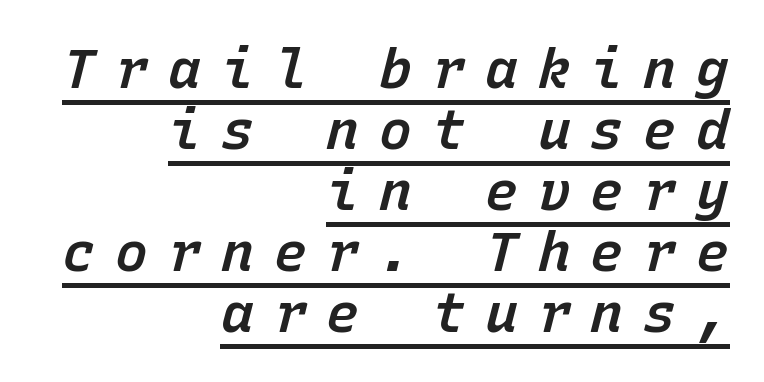
Q: Is the text bold? A: Semi-bold.
Q: Is the text italic (slanted)? A: Yes, it leans right by about 15 degrees.
Q: Is the text underlined? A: Yes.
Q: How is the paragraph aligned? A: Right-aligned.
Q: Is the spacing between letters normal or unusually wide? A: Unusually wide.
Q: Is the spacing between lines tight, normal or loose? A: Tight.
Q: Width (condensed, normal, or wide)? A: Normal.
Q: Stroke contrast? A: Low.
Q: x-height? A: Medium.
Q: Monospaced? A: Yes.
